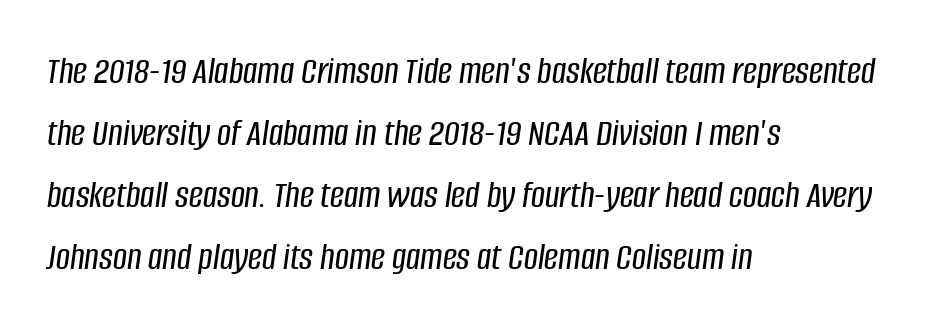
The image shows 39 px condensed type, italic (leaning right); set left-aligned, normal line spacing (1.59x), normal letter spacing, not underlined; low stroke contrast and a large x-height.
